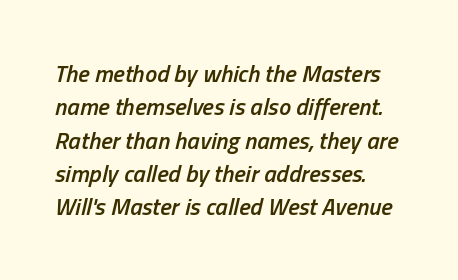
Does the leading feel generous? No, just average. Letters rest on an invisible, unmarked baseline. Set as a demibold, roughly 600 on the weight scale. Observe the lean: these are italic letterforms.
